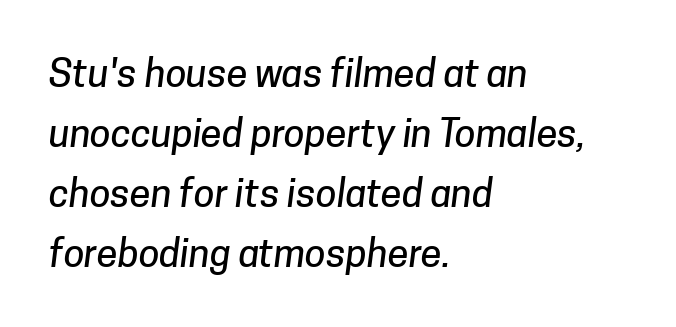
The image shows 38 px sans-serif type; set left-aligned, normal line spacing (1.58x), normal letter spacing, not underlined; low stroke contrast and a medium x-height.
